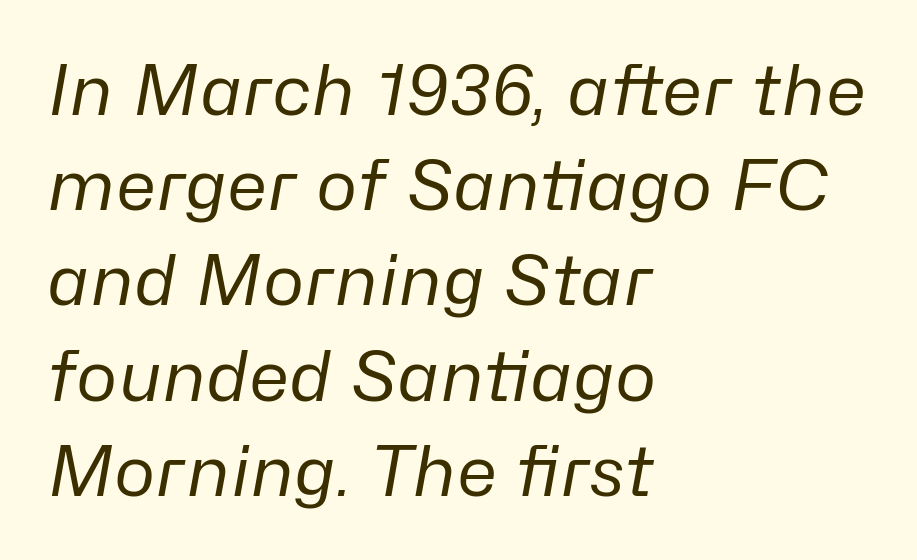
{"italic": "yes", "lean": "right", "slant_degrees": 10, "bold": "no", "weight": "regular", "width": "normal", "stroke_contrast": "low", "x_height": "medium", "monospaced": "no", "underline": "no", "align": "left", "line_spacing": "normal", "line_spacing_ratio": 1.36, "letter_spacing": "normal", "letter_spacing_em": 0.0, "glyph_px": 70}
